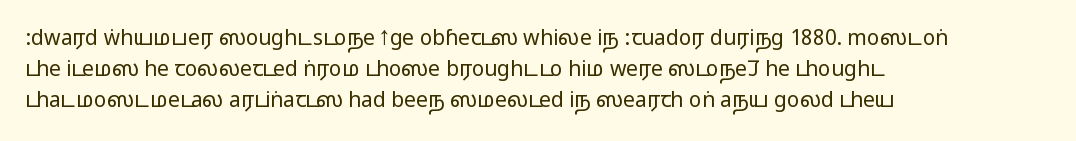
There is no visible air inserted between adjacent glyphs. Alignment: flush left. The words here are not underlined. The axis of the letterforms is exactly vertical. The designer left line spacing at the default.
